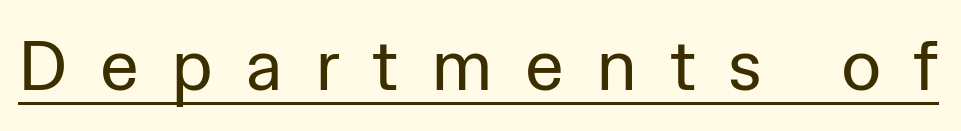
{"serif": "no", "italic": "no", "bold": "no", "weight": "regular", "width": "normal", "stroke_contrast": "low", "x_height": "medium", "monospaced": "no", "underline": "yes", "letter_spacing": "wide", "letter_spacing_em": 0.46, "glyph_px": 70}
